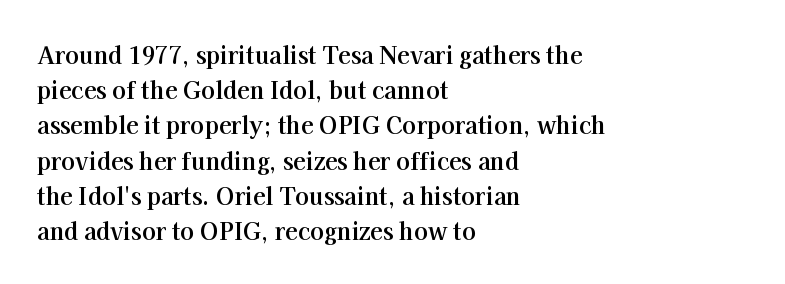
The image shows 23 px bold type, upright; set left-aligned, normal line spacing (1.53x), normal letter spacing, not underlined.
